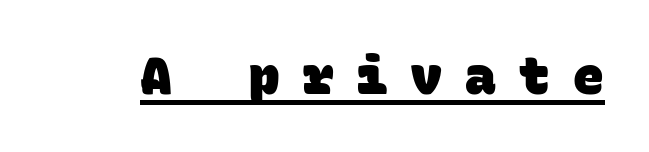
The image shows 51 px heavy sans-serif type, monospaced; set unusually wide letter spacing (+0.46 em), underlined; low stroke contrast and a large x-height.
